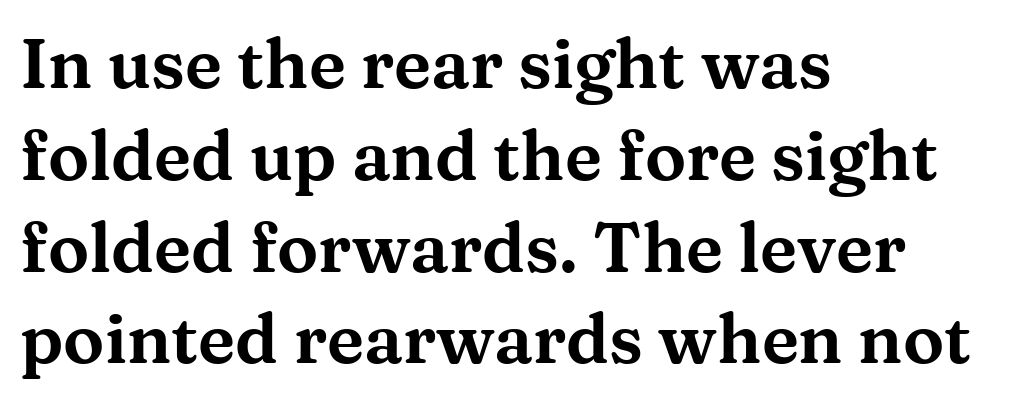
Layout note: lines flush left. The characters display serif detailing at their extremities. Students, note that the glyphs here touch the page at normal intervals. The passage shown is not underscored anywhere. Tall strokes in this sample are plumb rather than angled. Spacing verdict: proportional, widths tailored to each character.
